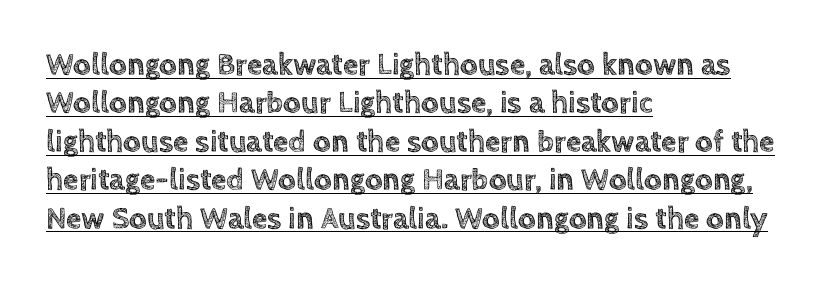
Q: Is the text italic (slanted)? A: No, it is upright.
Q: Is the text underlined? A: Yes.
Q: How is the paragraph aligned? A: Left-aligned.
Q: Is the spacing between letters normal or unusually wide? A: Normal.
Q: Width (condensed, normal, or wide)? A: Normal.
Q: x-height? A: Large.
Q: Monospaced? A: No.
